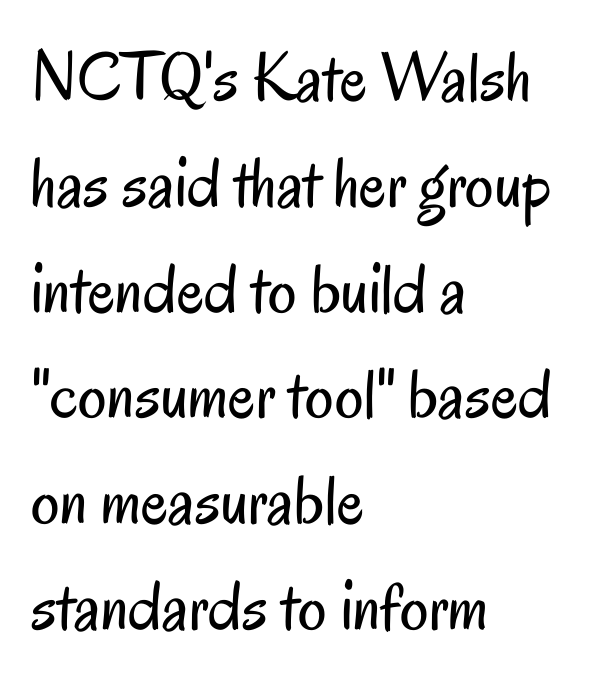
{"serif": "no", "italic": "no", "bold": "no", "weight": "regular", "width": "condensed", "stroke_contrast": "low", "x_height": "small", "monospaced": "no", "underline": "no", "align": "left", "line_spacing": "normal", "line_spacing_ratio": 1.49, "letter_spacing": "normal", "letter_spacing_em": 0.0, "glyph_px": 71}
